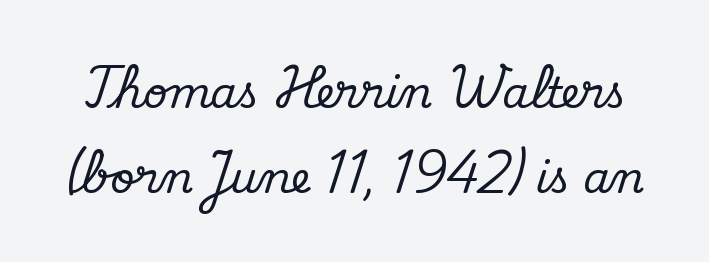
The image shows 42 px serif type; set loose line spacing (2.03x), normal letter spacing, not underlined; medium stroke contrast and a small x-height.
